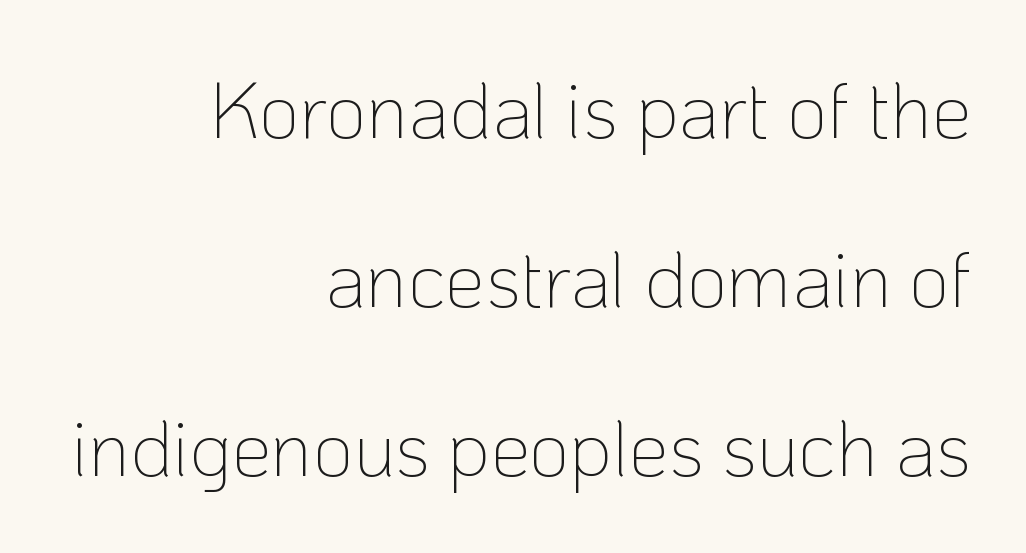
Q: Is the text bold? A: No.
Q: Is the text italic (slanted)? A: No, it is upright.
Q: Is the typeface a serif or a sans-serif typeface? A: Sans-serif.
Q: Is the text underlined? A: No.
Q: How is the paragraph aligned? A: Right-aligned.
Q: Is the spacing between letters normal or unusually wide? A: Normal.
Q: Is the spacing between lines tight, normal or loose? A: Loose.
Q: Width (condensed, normal, or wide)? A: Normal.
Q: Stroke contrast? A: Low.
Q: x-height? A: Medium.
Q: Monospaced? A: No.
